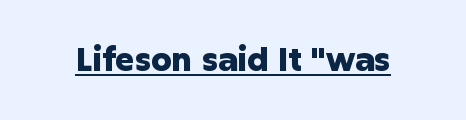
{"serif": "no", "italic": "no", "bold": "yes", "weight": "heavy", "width": "normal", "stroke_contrast": "low", "x_height": "medium", "monospaced": "no", "underline": "yes", "letter_spacing": "normal", "letter_spacing_em": 0.0, "glyph_px": 32}
